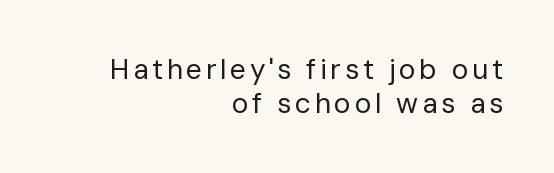
Q: Is the text bold? A: No.
Q: Is the text italic (slanted)? A: No, it is upright.
Q: Is the typeface a serif or a sans-serif typeface? A: Sans-serif.
Q: Is the text underlined? A: No.
Q: How is the paragraph aligned? A: Right-aligned.
Q: Width (condensed, normal, or wide)? A: Normal.
Q: Stroke contrast? A: Low.
Q: x-height? A: Medium.
Q: Monospaced? A: No.
